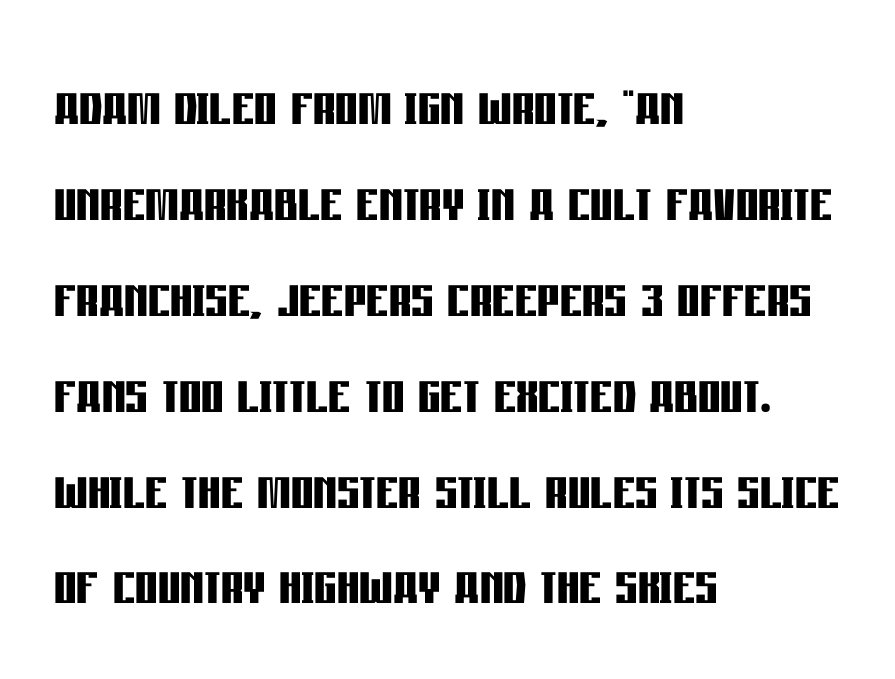
The image shows 70 px semibold, condensed sans-serif type, upright; set left-aligned, normal line spacing (1.37x), normal letter spacing, not underlined; low stroke contrast and a large x-height.
